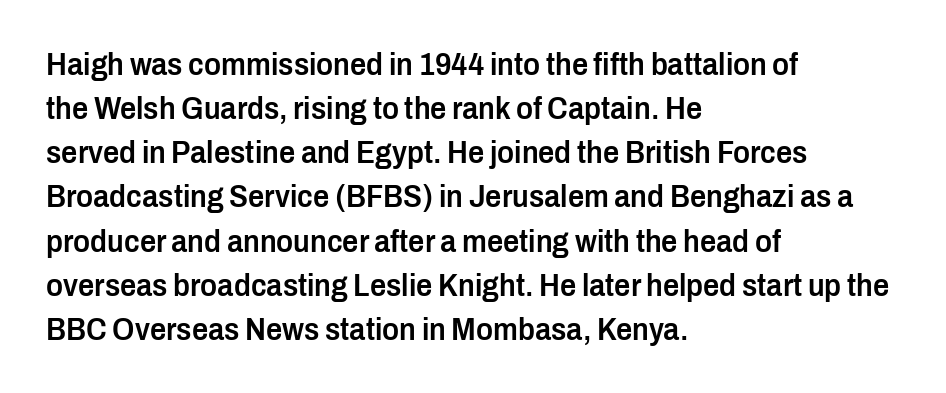
{"serif": "no", "italic": "no", "bold": "semi", "weight": "semibold", "width": "condensed", "stroke_contrast": "low", "x_height": "medium", "monospaced": "no", "underline": "no", "align": "left", "line_spacing": "normal", "line_spacing_ratio": 1.38, "letter_spacing": "normal", "letter_spacing_em": 0.0, "glyph_px": 32}
